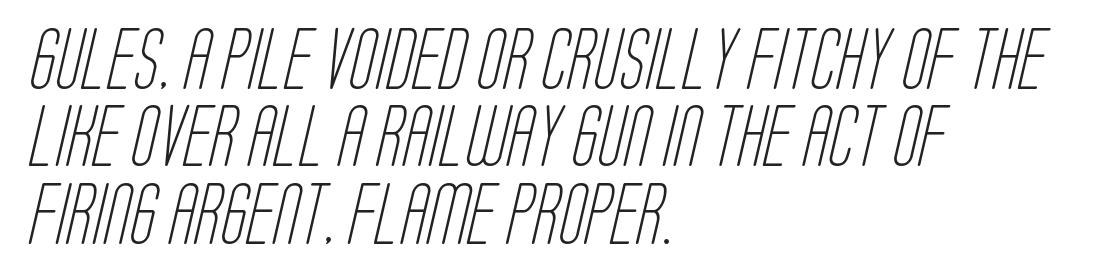
Each letter keeps its own natural width here, so spacing adapts to shape. The font family rendered here belongs to the sans-serif group. Rows of type keep a routine distance in the vertical direction. Heft: none added — not bold. The letters sit at their default tracking, neither squeezed nor spread.
